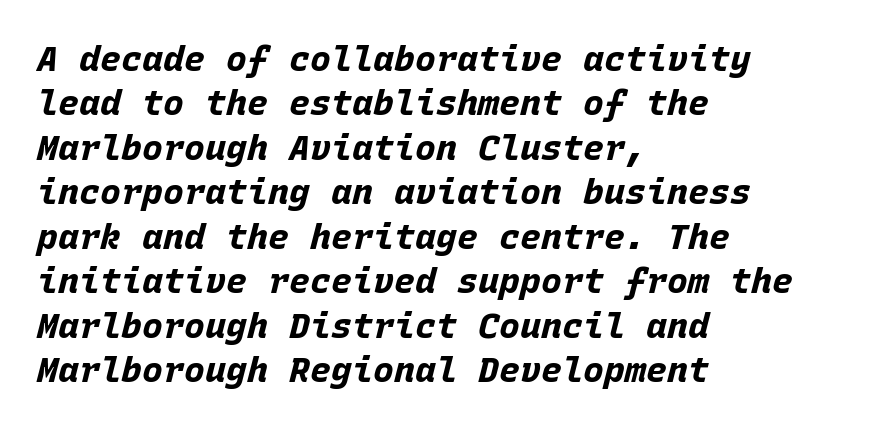
{"italic": "yes", "lean": "right", "slant_degrees": 15, "bold": "yes", "weight": "bold", "width": "normal", "stroke_contrast": "low", "x_height": "large", "monospaced": "yes", "underline": "no", "align": "left", "line_spacing": "normal", "line_spacing_ratio": 1.27, "letter_spacing": "normal", "letter_spacing_em": 0.0, "glyph_px": 35}
